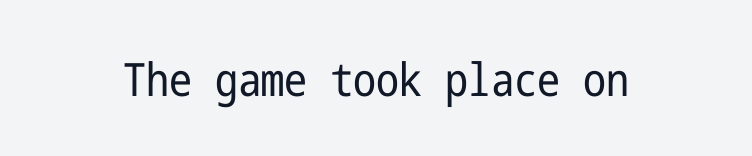
The image shows 46 px regular-weight, condensed sans-serif type, upright; set normal letter spacing, not underlined; low stroke contrast and a medium x-height.
